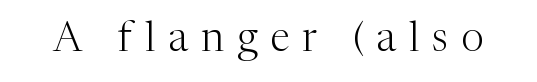
The image shows 41 px light serif type, upright; set unusually wide letter spacing (+0.32 em), not underlined; medium stroke contrast and a medium x-height.
